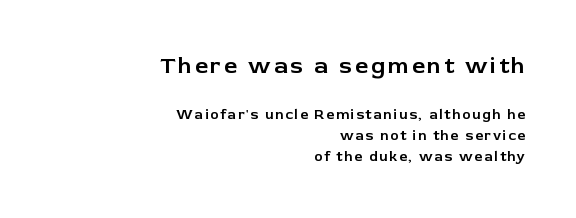
{"italic": "no", "underline": "no", "align": "right", "line_spacing": "normal", "line_spacing_ratio": 1.53, "larger_block": "first", "size_ratio": 1.64, "glyph_px": 23}
